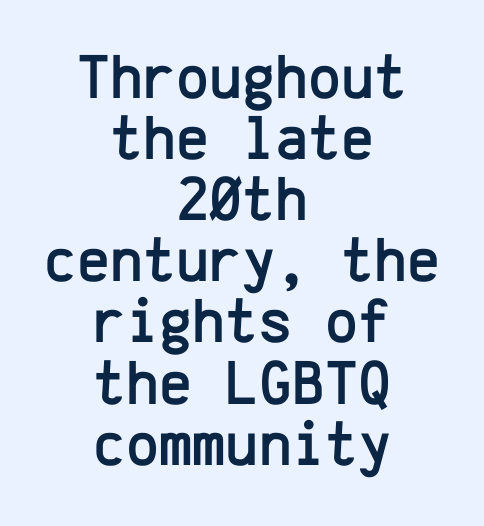
Is the block centered? Yes — each line is placed symmetrically about the middle. Letter spacing: default. The vertical gap from one line to the next is small. Think of a typewriter: that constant character pitch is what you see here. Lines of text with bare space underneath.
